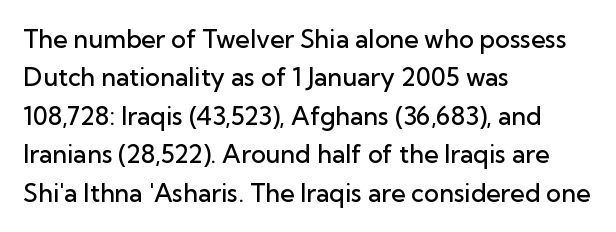
Q: Is the text bold? A: Semi-bold.
Q: Is the text italic (slanted)? A: No, it is upright.
Q: Is the text underlined? A: No.
Q: How is the paragraph aligned? A: Left-aligned.
Q: Is the spacing between letters normal or unusually wide? A: Normal.
Q: Is the spacing between lines tight, normal or loose? A: Normal.
